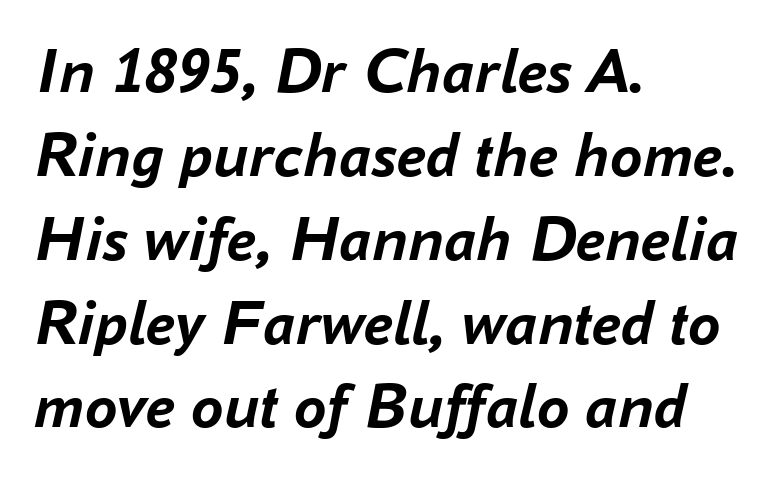
Q: Is the text bold? A: Yes.
Q: Is the text italic (slanted)? A: Yes, it leans right by about 16 degrees.
Q: Is the text underlined? A: No.
Q: How is the paragraph aligned? A: Left-aligned.
Q: Is the spacing between letters normal or unusually wide? A: Normal.
Q: Is the spacing between lines tight, normal or loose? A: Normal.
Q: Width (condensed, normal, or wide)? A: Normal.
Q: Stroke contrast? A: Low.
Q: x-height? A: Medium.
Q: Monospaced? A: No.
